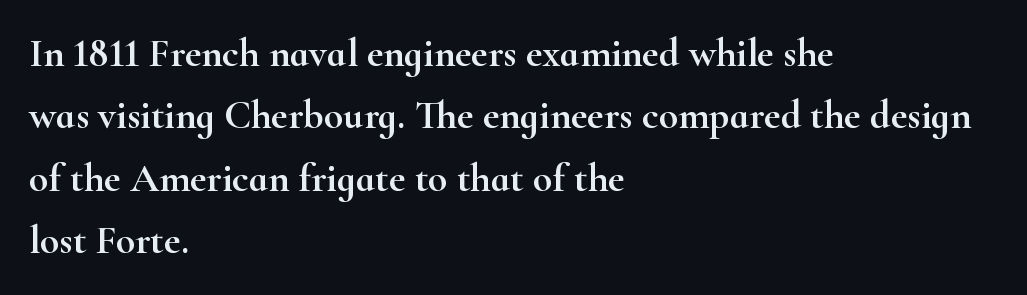
{"serif": "yes", "italic": "no", "width": "wide", "stroke_contrast": "high", "x_height": "small", "monospaced": "no", "underline": "no", "align": "left", "line_spacing": "normal", "line_spacing_ratio": 1.56, "letter_spacing": "normal", "letter_spacing_em": 0.0, "glyph_px": 40}
